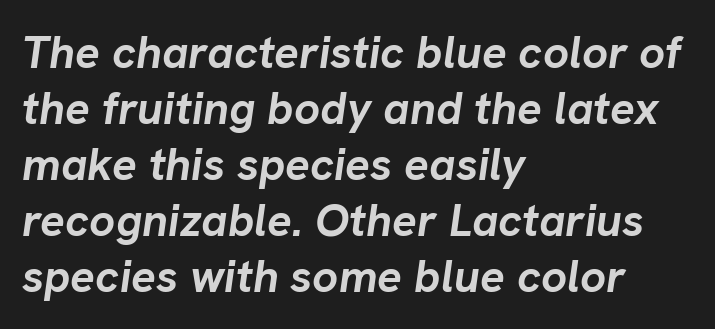
Q: Is the text bold? A: Yes.
Q: Is the text italic (slanted)? A: Yes, it leans right by about 8 degrees.
Q: Is the text underlined? A: No.
Q: How is the paragraph aligned? A: Left-aligned.
Q: Is the spacing between letters normal or unusually wide? A: Normal.
Q: Width (condensed, normal, or wide)? A: Normal.
Q: Stroke contrast? A: Low.
Q: x-height? A: Medium.
Q: Monospaced? A: No.
